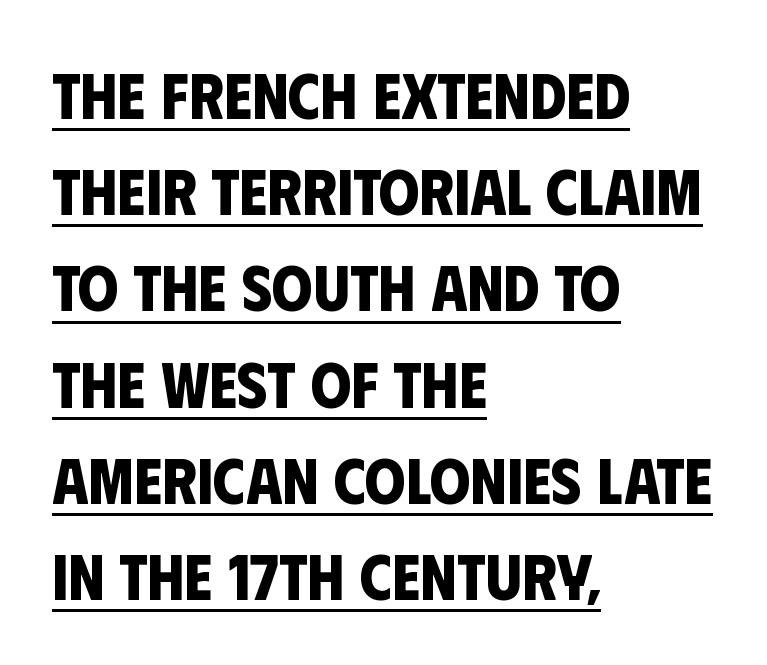
The block of text has a typical density, with ordinary space between rows. The face used here is rendered with its standard letterfit. Set as a true bold cut, around the 700 mark. In CSS terms this would be text-align: left. This sample carries an underscore along the baseline area. Serif or sans? Sans — the stroke terminals are bare.
